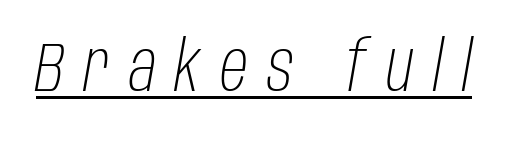
The image shows 69 px light, condensed type, italic (leaning right); set unusually wide letter spacing (+0.28 em), underlined; low stroke contrast and a large x-height.
